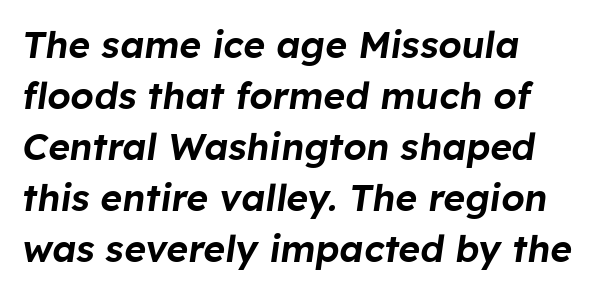
{"italic": "yes", "lean": "right", "slant_degrees": 8, "width": "normal", "stroke_contrast": "low", "x_height": "medium", "monospaced": "no", "underline": "no", "align": "left", "line_spacing": "normal", "line_spacing_ratio": 1.38, "letter_spacing": "normal", "letter_spacing_em": 0.0, "glyph_px": 37}
